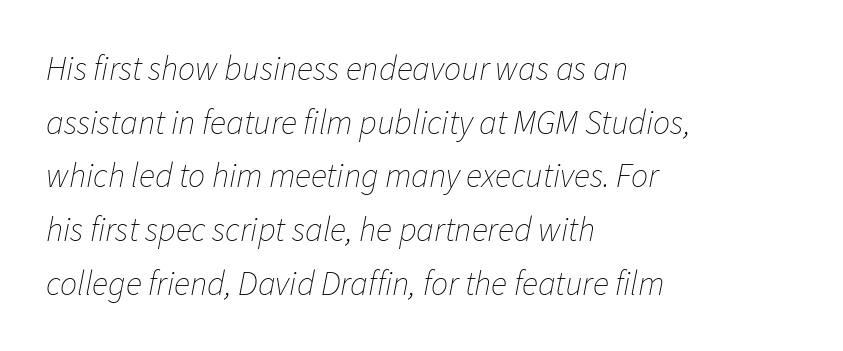
A classic flush-left, rag-right setting is used for this passage. The passage shown has conventional tracking throughout. Weight: not bold — regular or lighter. Compared with ordinary roman type, these characters are visibly tilted.
